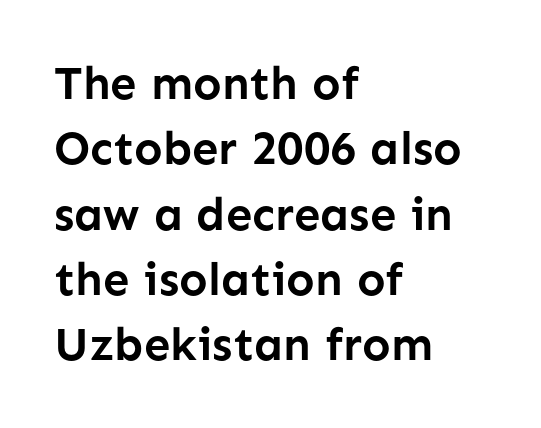
The image shows 47 px semibold sans-serif type, upright; set left-aligned, normal line spacing (1.39x), normal letter spacing, not underlined; low stroke contrast and a medium x-height.
